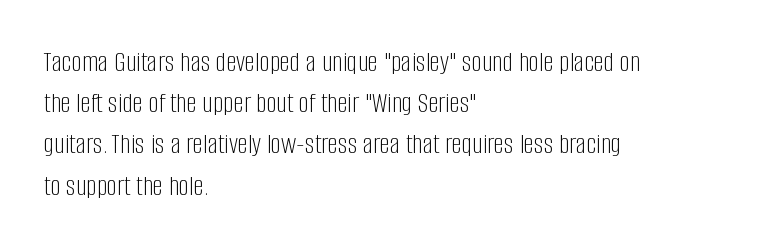
{"serif": "no", "italic": "no", "bold": "no", "weight": "light", "width": "condensed", "stroke_contrast": "low", "x_height": "large", "monospaced": "no", "underline": "no", "align": "left", "line_spacing": "normal", "line_spacing_ratio": 1.42, "letter_spacing": "normal", "letter_spacing_em": 0.0, "glyph_px": 29}
